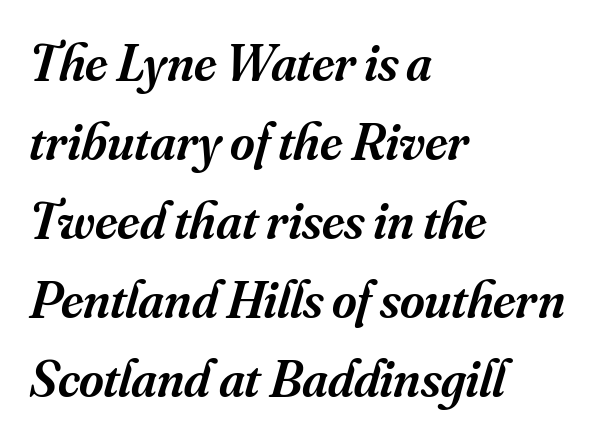
{"serif": "yes", "italic": "yes", "lean": "right", "slant_degrees": 16, "bold": "semi", "weight": "semibold", "width": "normal", "stroke_contrast": "medium", "x_height": "small", "monospaced": "no", "underline": "no", "align": "left", "line_spacing": "normal", "line_spacing_ratio": 1.49, "letter_spacing": "normal", "letter_spacing_em": 0.0, "glyph_px": 53}
